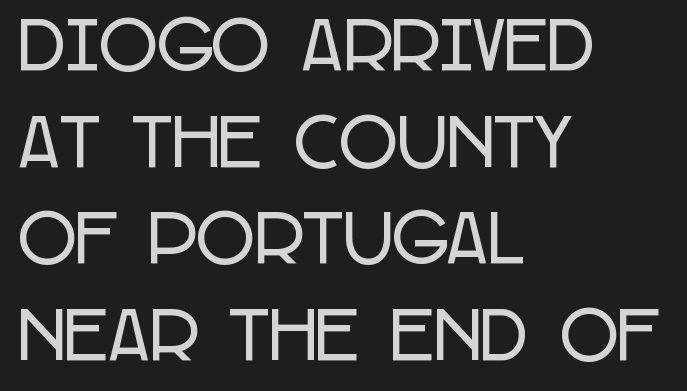
Does the type have serifs? No, each stem ends abruptly. Where is the straight margin? On the left. The passage shown is typed in a proportional face where columns would drift. The lettering holds an erect, upright posture throughout. Leading: standard.
